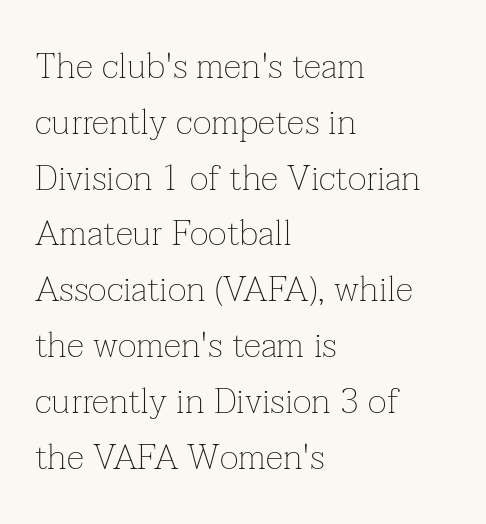
{"serif": "yes", "italic": "no", "bold": "no", "weight": "thin", "width": "normal", "stroke_contrast": "low", "x_height": "medium", "monospaced": "no", "underline": "no", "align": "left", "line_spacing": "normal", "line_spacing_ratio": 1.55, "letter_spacing": "normal", "letter_spacing_em": 0.0, "glyph_px": 36}
